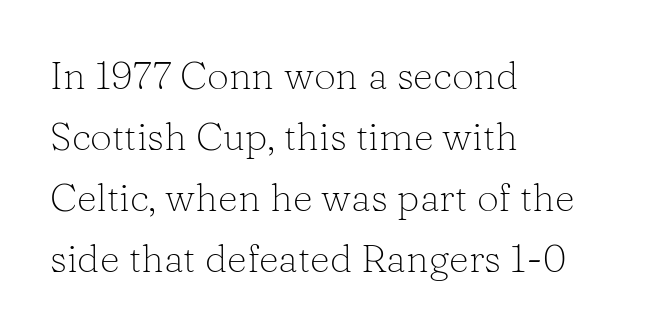
Each letter's strokes conclude with small projecting serifs. There is no visible air inserted between adjacent glyphs. This sample keeps an unexceptional amount of space between lines. Clear beneath every line of the passage. Rendered with straight, roman letterforms. Note the varied advance widths — an 'i' is clearly narrower than an 'm'.
